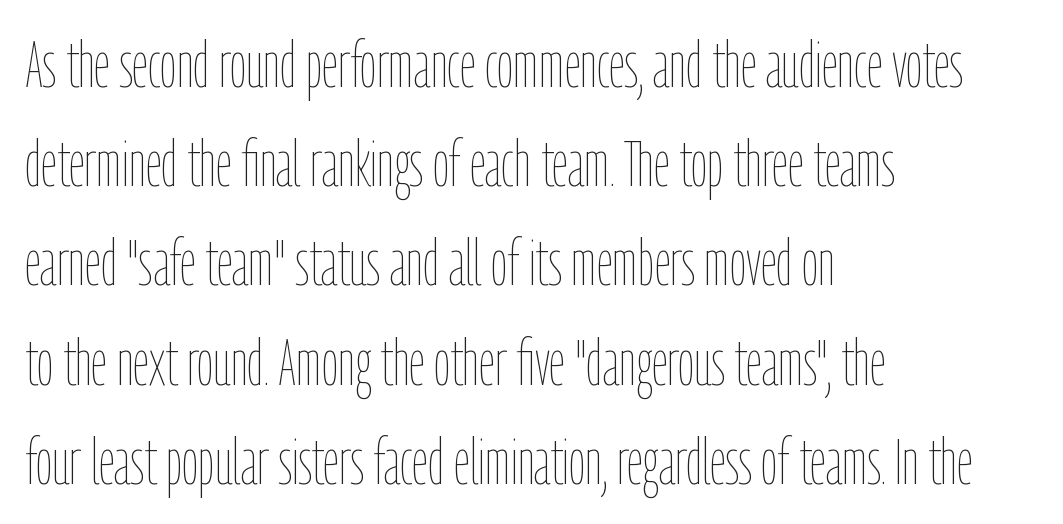
The image shows 64 px thin, condensed type, upright; set left-aligned, normal line spacing (1.55x), normal letter spacing, not underlined; low stroke contrast and a medium x-height.
